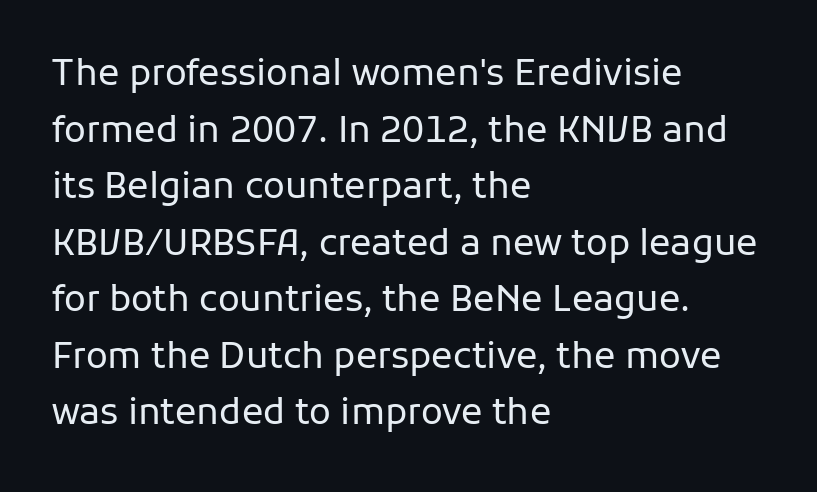
{"serif": "no", "italic": "no", "bold": "no", "weight": "regular", "width": "normal", "stroke_contrast": "low", "x_height": "medium", "monospaced": "no", "underline": "no", "align": "left", "line_spacing": "normal", "line_spacing_ratio": 1.57, "letter_spacing": "normal", "letter_spacing_em": 0.0, "glyph_px": 36}
